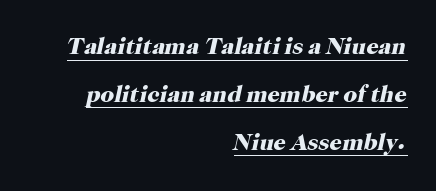
The image shows 24 px bold type, italic (leaning right); set right-aligned, loose line spacing (1.99x), normal letter spacing, underlined.
